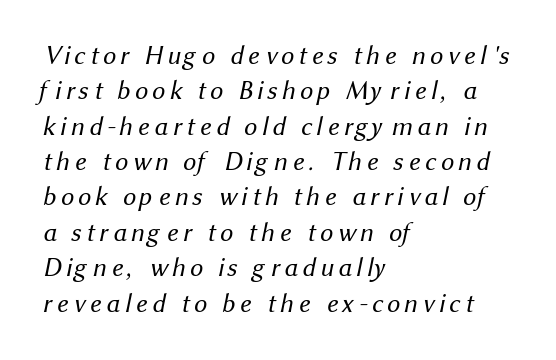
{"bold": "no", "underline": "no", "align": "left", "line_spacing": "normal", "line_spacing_ratio": 1.36, "glyph_px": 26}
